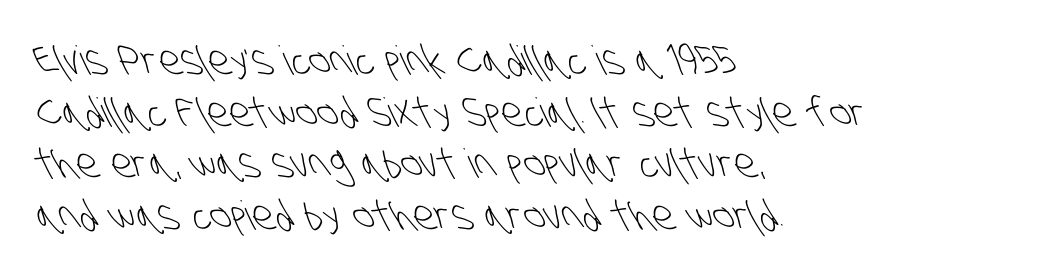
Q: Is the text bold? A: No.
Q: Is the typeface a serif or a sans-serif typeface? A: Sans-serif.
Q: Is the text underlined? A: No.
Q: How is the paragraph aligned? A: Left-aligned.
Q: Is the spacing between letters normal or unusually wide? A: Normal.
Q: Is the spacing between lines tight, normal or loose? A: Normal.
Q: Width (condensed, normal, or wide)? A: Condensed.
Q: Stroke contrast? A: Low.
Q: x-height? A: Large.
Q: Monospaced? A: No.
